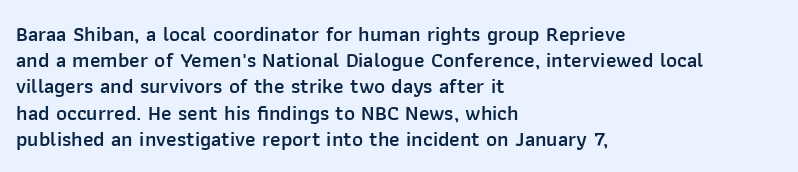
{"italic": "no", "bold": "semi", "underline": "no", "align": "left", "line_spacing": "normal", "line_spacing_ratio": 1.25, "letter_spacing": "normal", "letter_spacing_em": 0.0, "glyph_px": 21}
